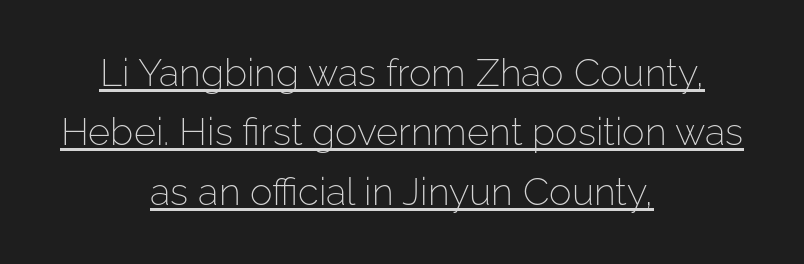
The image shows 38 px light sans-serif type, upright; set centered, normal line spacing (1.56x), normal letter spacing, underlined; low stroke contrast and a medium x-height.
